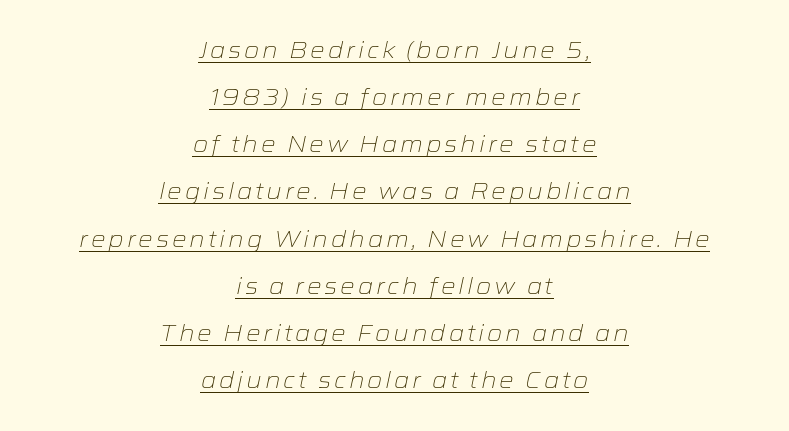
The image shows 23 px text type, italic (leaning right); set centered, loose line spacing (2.05x), underlined.
